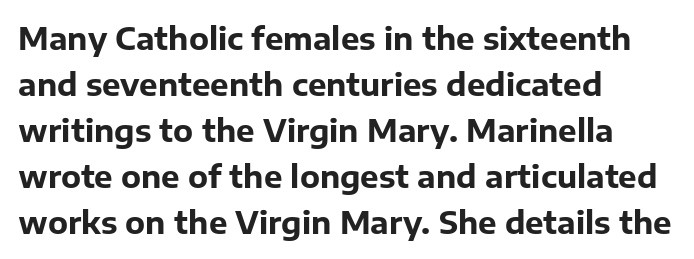
Q: Is the text bold? A: Yes.
Q: Is the text italic (slanted)? A: No, it is upright.
Q: Is the typeface a serif or a sans-serif typeface? A: Sans-serif.
Q: Is the text underlined? A: No.
Q: How is the paragraph aligned? A: Left-aligned.
Q: Is the spacing between letters normal or unusually wide? A: Normal.
Q: Is the spacing between lines tight, normal or loose? A: Normal.
Q: Width (condensed, normal, or wide)? A: Normal.
Q: Stroke contrast? A: Low.
Q: x-height? A: Medium.
Q: Monospaced? A: No.
